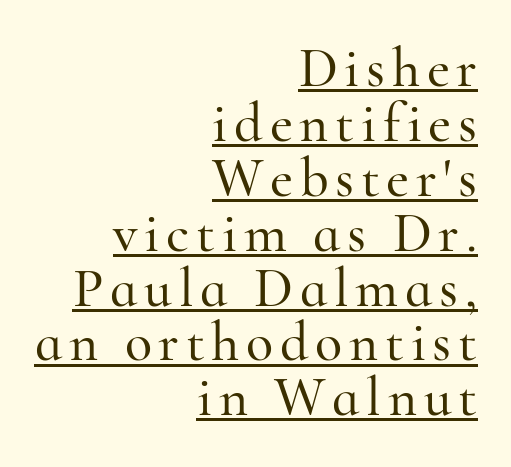
{"serif": "yes", "italic": "no", "width": "normal", "stroke_contrast": "high", "x_height": "small", "monospaced": "no", "underline": "yes", "align": "right", "line_spacing": "tight", "line_spacing_ratio": 0.98, "glyph_px": 56}
